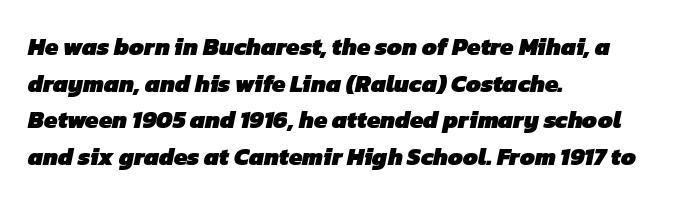
You'd pick this weight for a headline — it's a proper bold. Rule under the text: the space is simply empty. Caption: multi-line text, flush left, ragged right. One glance says typical: line gaps are just what's usual. Honestly, the letter spacing is just normal — you wouldn't notice it.
